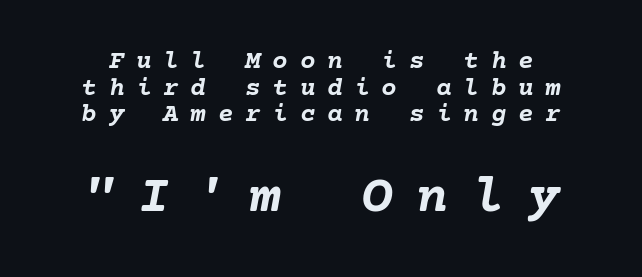
Q: Is the text bold? A: Yes.
Q: Is the text italic (slanted)? A: Yes, it leans right by about 10 degrees.
Q: Is the text underlined? A: No.
Q: Is the spacing between letters normal or unusually wide? A: Unusually wide.
Q: Is the spacing between lines tight, normal or loose? A: Tight.
Q: Which block of text is set in a larger size, the first (top) or the second (bottom)? A: The second (bottom) one.
Q: Width (condensed, normal, or wide)? A: Normal.
Q: Stroke contrast? A: Low.
Q: x-height? A: Medium.
